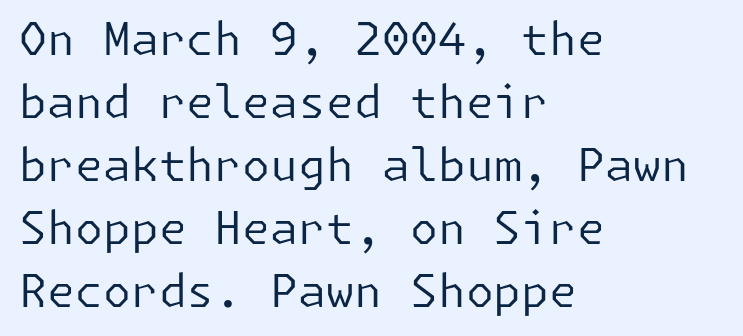
Descender tails drop into unmarked territory. No letter is thick-stroked: the sample isn't bold. Honestly, the letter spacing is just normal — you wouldn't notice it. A classic flush-left, rag-right setting is used for this passage. The letters stand upright; this is a roman face.
